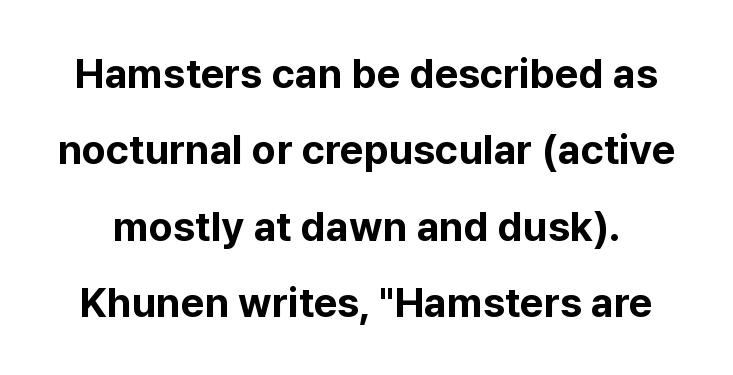
The face used here is proportionally spaced, like ordinary book or web type. This is roman type, the default non-slanted kind. Chunky letters — that's bold for sure. The letters sit at their default tracking, neither squeezed nor spread. Unlike a traditional serif, this face leaves its strokes unadorned. Descenders hang freely into open space.
